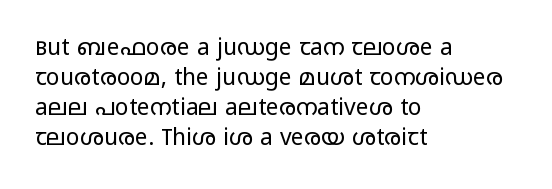
The lines are quadded left. The font sits on the lighter half of the weight spectrum, regular included. Tracking here is standard; glyphs follow each other at the usual distance. Italic? Not at all — the glyphs are vertical. Rule under the text: the space is simply empty.
